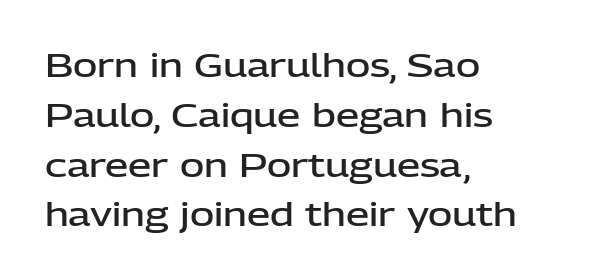
The image shows 33 px semibold sans-serif type, upright; set left-aligned, normal line spacing (1.51x), normal letter spacing, not underlined; low stroke contrast and a medium x-height.
